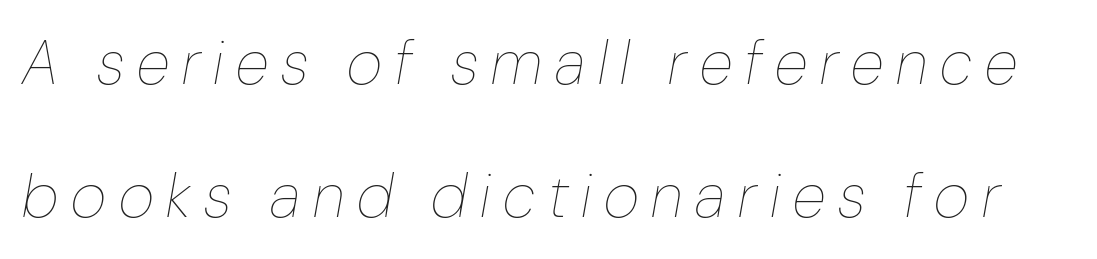
{"italic": "yes", "lean": "right", "slant_degrees": 10, "bold": "no", "weight": "thin", "width": "condensed", "stroke_contrast": "low", "x_height": "medium", "monospaced": "no", "underline": "no", "line_spacing": "loose", "line_spacing_ratio": 2.14, "letter_spacing": "wide", "letter_spacing_em": 0.21, "glyph_px": 62}
